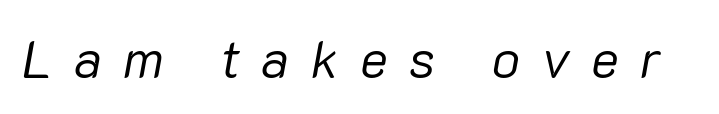
Vertical stems look standard width or narrower in stroke. In terms of posture, this sample is oblique. Each row of text sits above clean, open space. Note the varied advance widths — an 'i' is clearly narrower than an 'm'. There is plenty of visible air inserted between adjacent glyphs.
